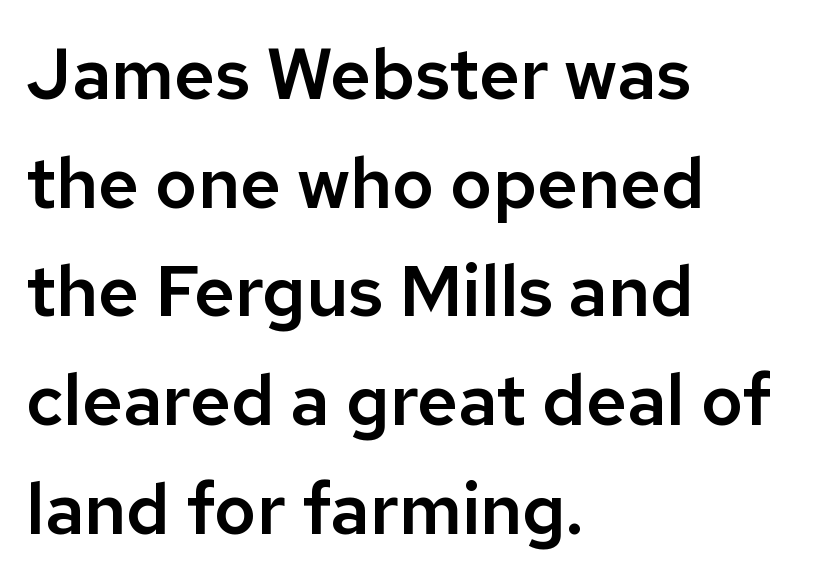
{"serif": "no", "italic": "no", "width": "normal", "stroke_contrast": "low", "x_height": "medium", "monospaced": "no", "underline": "no", "align": "left", "line_spacing": "normal", "line_spacing_ratio": 1.53, "letter_spacing": "normal", "letter_spacing_em": 0.0, "glyph_px": 71}
